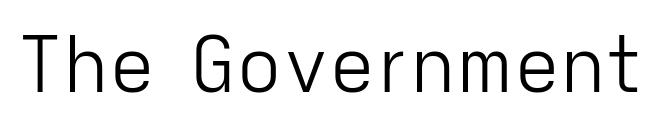
{"serif": "no", "italic": "no", "bold": "no", "weight": "light", "width": "normal", "stroke_contrast": "low", "x_height": "medium", "monospaced": "no", "underline": "no", "letter_spacing": "normal", "letter_spacing_em": 0.0, "glyph_px": 77}
